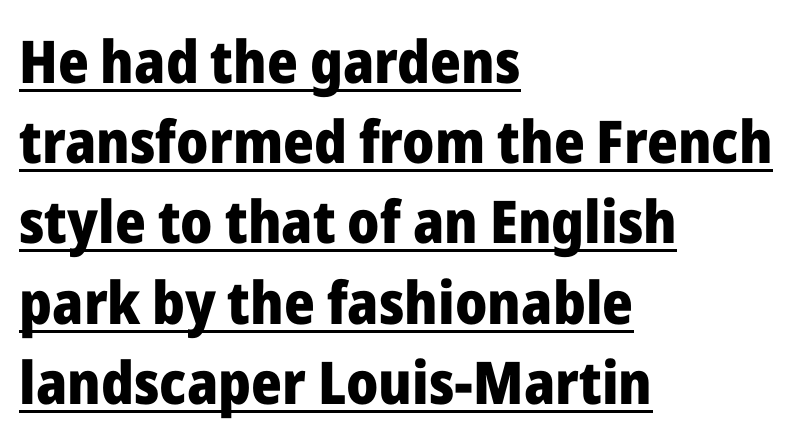
Q: Is the text bold? A: Yes.
Q: Is the text italic (slanted)? A: No, it is upright.
Q: Is the typeface a serif or a sans-serif typeface? A: Sans-serif.
Q: Is the text underlined? A: Yes.
Q: How is the paragraph aligned? A: Left-aligned.
Q: Is the spacing between letters normal or unusually wide? A: Normal.
Q: Is the spacing between lines tight, normal or loose? A: Normal.
Q: Width (condensed, normal, or wide)? A: Normal.
Q: Stroke contrast? A: Low.
Q: x-height? A: Medium.
Q: Monospaced? A: No.
